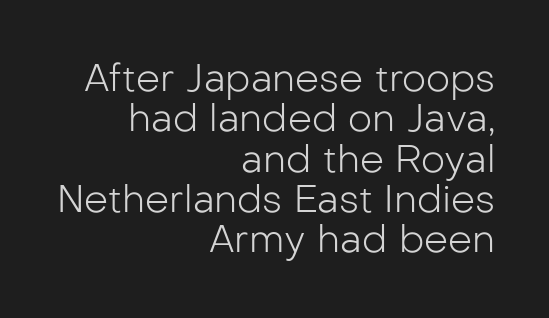
Q: Is the text bold? A: No.
Q: Is the text italic (slanted)? A: No, it is upright.
Q: Is the typeface a serif or a sans-serif typeface? A: Sans-serif.
Q: Is the text underlined? A: No.
Q: How is the paragraph aligned? A: Right-aligned.
Q: Is the spacing between letters normal or unusually wide? A: Normal.
Q: Is the spacing between lines tight, normal or loose? A: Tight.
Q: Width (condensed, normal, or wide)? A: Normal.
Q: Stroke contrast? A: Low.
Q: x-height? A: Medium.
Q: Monospaced? A: No.
